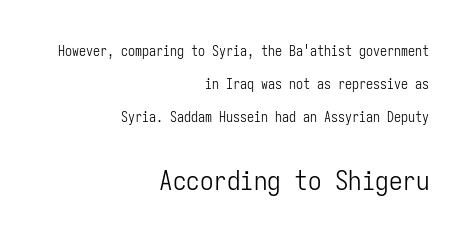
{"italic": "no", "bold": "no", "underline": "no", "align": "right", "line_spacing": "loose", "line_spacing_ratio": 2.37, "letter_spacing": "normal", "letter_spacing_em": 0.0, "larger_block": "second", "size_ratio": 1.93, "glyph_px": 27}
